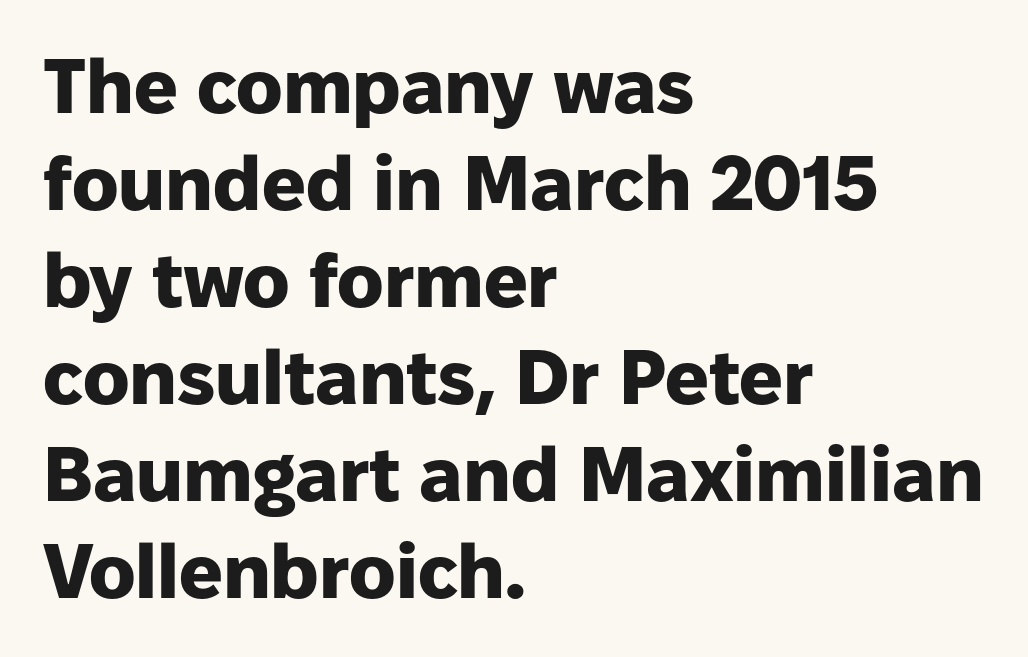
Q: Is the text bold? A: Yes.
Q: Is the text italic (slanted)? A: No, it is upright.
Q: Is the typeface a serif or a sans-serif typeface? A: Sans-serif.
Q: Is the text underlined? A: No.
Q: How is the paragraph aligned? A: Left-aligned.
Q: Is the spacing between letters normal or unusually wide? A: Normal.
Q: Is the spacing between lines tight, normal or loose? A: Normal.
Q: Width (condensed, normal, or wide)? A: Normal.
Q: Stroke contrast? A: Low.
Q: x-height? A: Medium.
Q: Monospaced? A: No.
